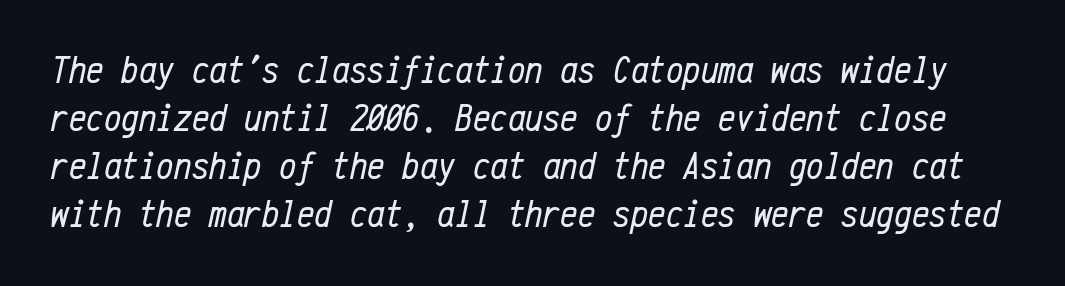
The image shows 39 px regular-weight, condensed type, italic (leaning right), monospaced; set line spacing 1.23x, normal letter spacing, not underlined; low stroke contrast and a medium x-height.
